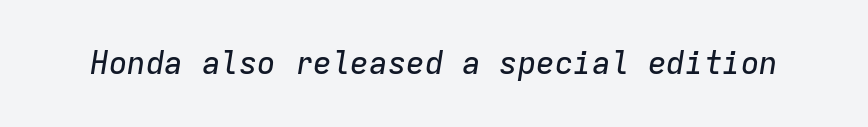
The gap between lines stays unmarked. When letters slant like this, we call the style italic. The tracking reads as untouched default to a designer's eye. Is this a fixed-width face? Yes — each glyph sits in an identical cell.
